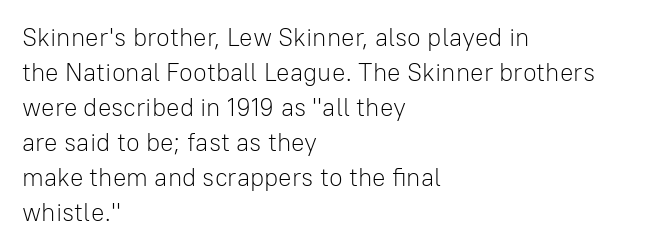
Nobody drew a line under any word here. The passage is arranged the way most books set body copy — flush left. Is the stroke heavy? The answer is a plain regular-or-lighter. Nobody touched the tracking dial on this one. A roman cut, with each character standing at attention. The space between consecutive lines is moderate.
